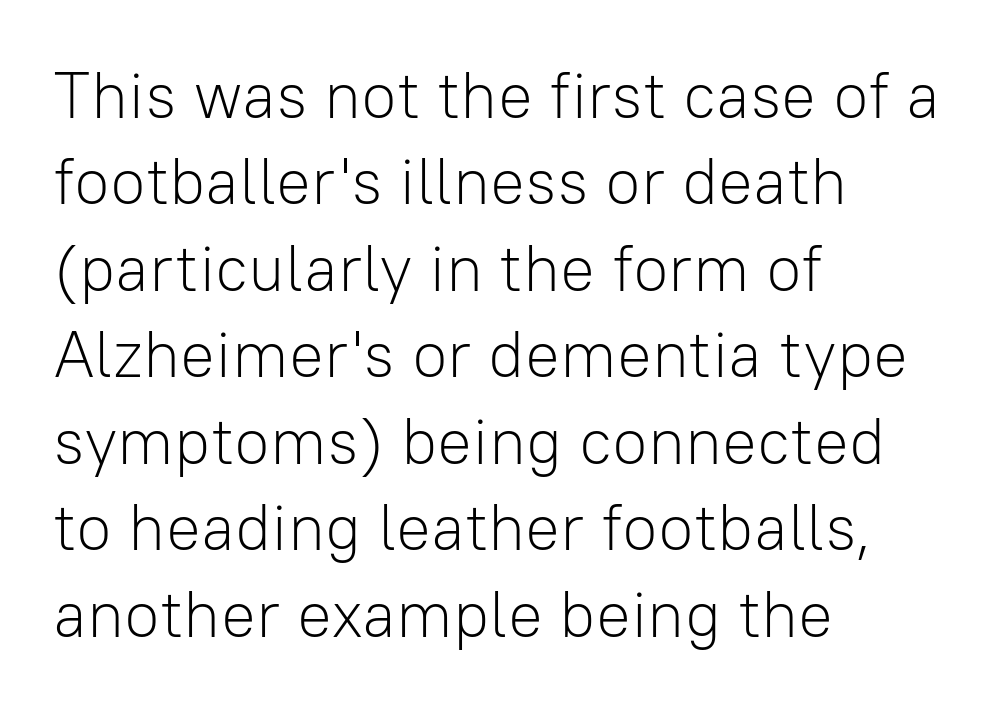
Q: Is the text bold? A: No.
Q: Is the text italic (slanted)? A: No, it is upright.
Q: Is the typeface a serif or a sans-serif typeface? A: Sans-serif.
Q: Is the text underlined? A: No.
Q: How is the paragraph aligned? A: Left-aligned.
Q: Is the spacing between letters normal or unusually wide? A: Normal.
Q: Is the spacing between lines tight, normal or loose? A: Normal.
Q: Width (condensed, normal, or wide)? A: Normal.
Q: Stroke contrast? A: Low.
Q: x-height? A: Medium.
Q: Monospaced? A: No.
